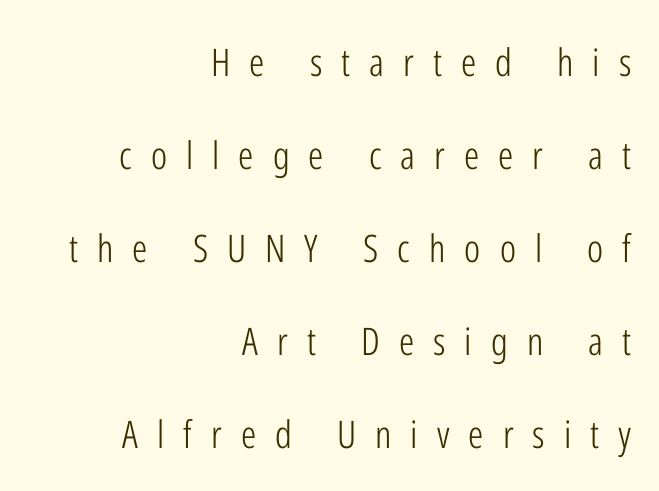
{"serif": "no", "italic": "no", "bold": "no", "weight": "light", "width": "condensed", "stroke_contrast": "low", "x_height": "medium", "monospaced": "no", "underline": "no", "align": "right", "line_spacing": "loose", "line_spacing_ratio": 2.45, "letter_spacing": "wide", "letter_spacing_em": 0.5, "glyph_px": 38}
